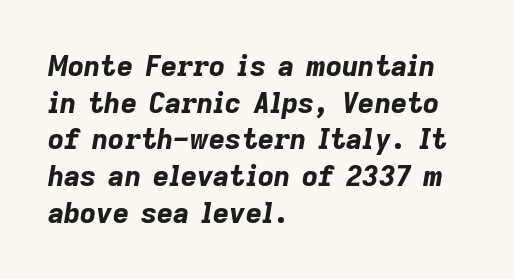
The image shows 28 px bold type, italic (leaning right); set left-aligned, normal line spacing (1.31x), normal letter spacing, not underlined; low stroke contrast and a medium x-height.
